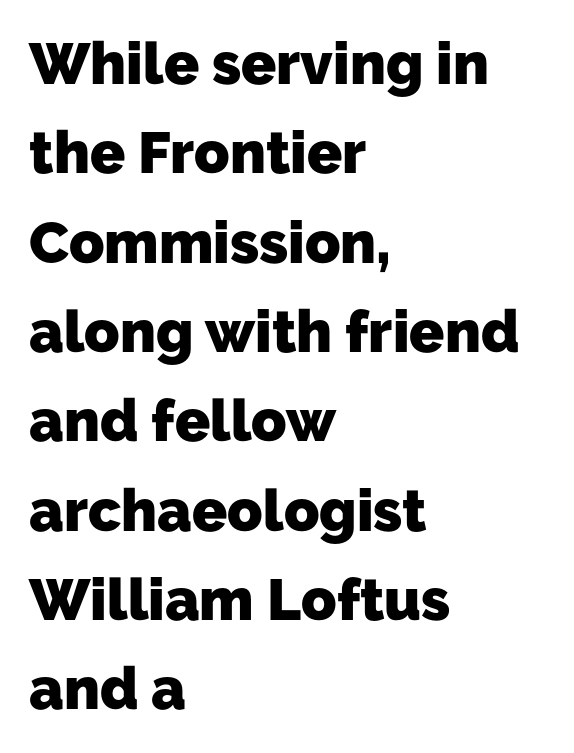
Q: Is the text bold? A: Yes.
Q: Is the typeface a serif or a sans-serif typeface? A: Sans-serif.
Q: Is the text underlined? A: No.
Q: How is the paragraph aligned? A: Left-aligned.
Q: Is the spacing between letters normal or unusually wide? A: Normal.
Q: Is the spacing between lines tight, normal or loose? A: Normal.
Q: Width (condensed, normal, or wide)? A: Normal.
Q: Stroke contrast? A: Low.
Q: x-height? A: Medium.
Q: Monospaced? A: No.
